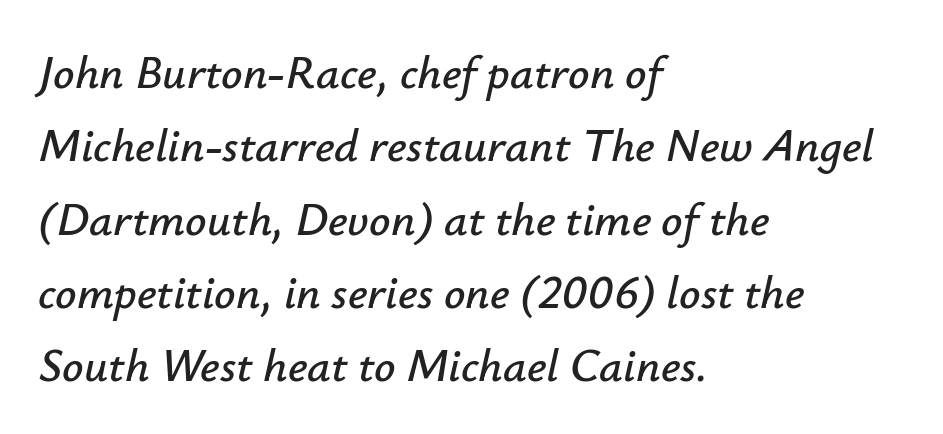
Q: Is the text italic (slanted)? A: Yes, it leans right by about 12 degrees.
Q: Is the text underlined? A: No.
Q: How is the paragraph aligned? A: Left-aligned.
Q: Is the spacing between letters normal or unusually wide? A: Normal.
Q: Is the spacing between lines tight, normal or loose? A: Normal.
Q: Width (condensed, normal, or wide)? A: Normal.
Q: Stroke contrast? A: Low.
Q: x-height? A: Small.
Q: Monospaced? A: No.
